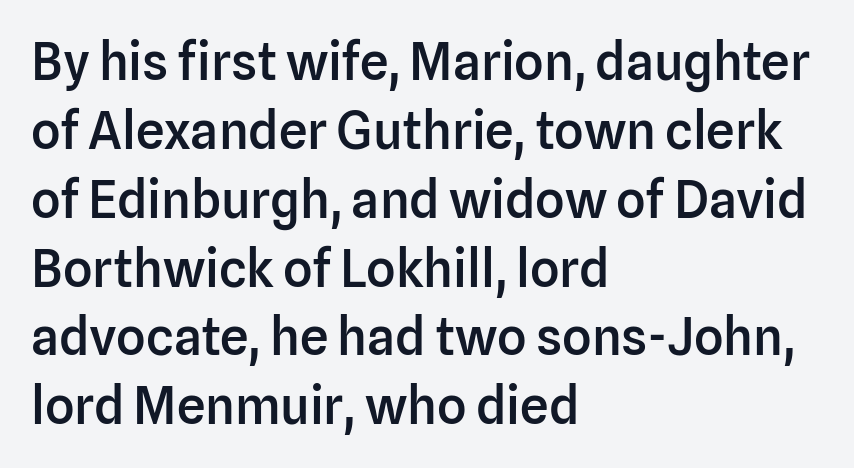
{"serif": "no", "italic": "no", "bold": "semi", "weight": "semibold", "width": "normal", "stroke_contrast": "low", "x_height": "medium", "monospaced": "no", "underline": "no", "align": "left", "line_spacing": "normal", "line_spacing_ratio": 1.35, "letter_spacing": "normal", "letter_spacing_em": 0.0, "glyph_px": 51}
